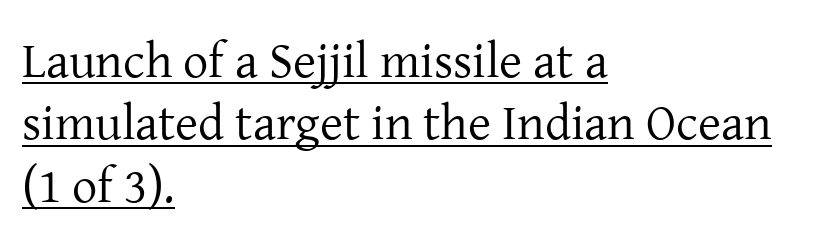
{"serif": "yes", "italic": "no", "bold": "no", "weight": "regular", "width": "normal", "stroke_contrast": "low", "x_height": "medium", "monospaced": "no", "underline": "yes", "align": "left", "line_spacing": "normal", "line_spacing_ratio": 1.25, "letter_spacing": "normal", "letter_spacing_em": 0.0, "glyph_px": 50}
